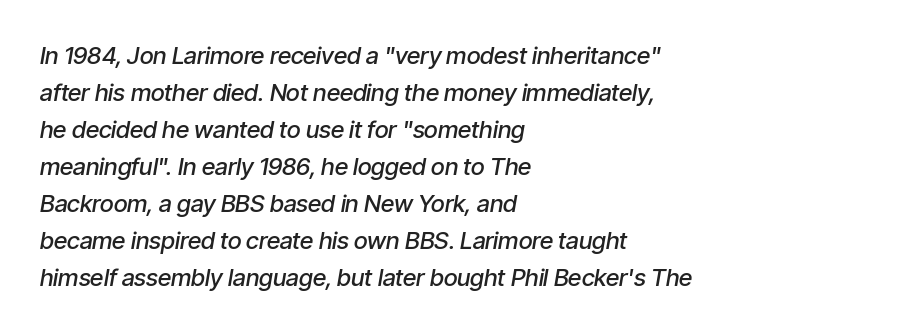
The image shows 24 px text type, italic (leaning right); set left-aligned, normal line spacing (1.54x), normal letter spacing, not underlined.
